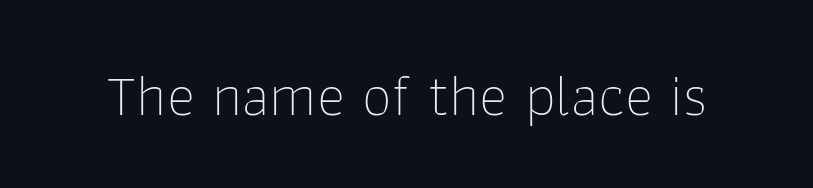
{"serif": "no", "italic": "no", "bold": "no", "weight": "thin", "width": "normal", "stroke_contrast": "low", "x_height": "medium", "monospaced": "no", "underline": "no", "letter_spacing": "normal", "letter_spacing_em": 0.0, "glyph_px": 60}
